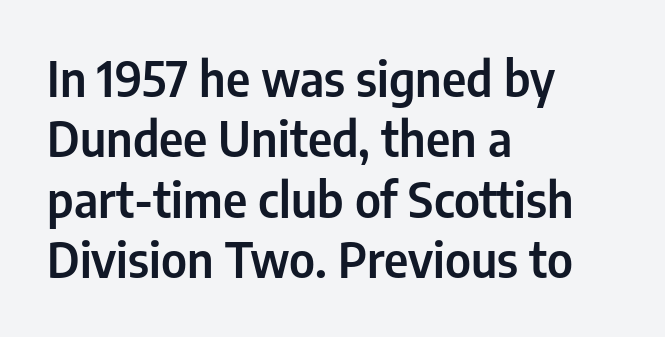
The string is rendered with underlining switched off. Posture: vertical. Is this a fixed-width face? No — the glyphs have proportional, varying widths. Reading down the block, your eye returns to a fixed left position each line. Note: no serifs on the glyphs. If you measured baseline to baseline, you'd find a middling distance.
